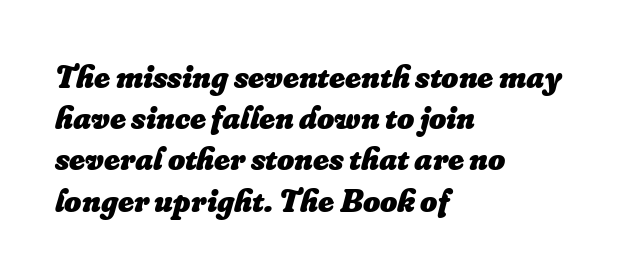
Horizontal alignment here is leftward, the default for most running prose. Horizontal bands of white between lines are of average thickness. The lettering tilts uniformly, giving the passage an italic look. Looks like regular typesetting: each glyph gets only the width it needs.
